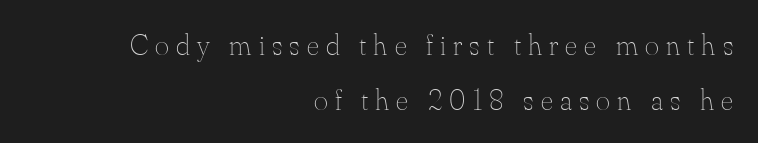
Only glyphs here, with clear space below each row. Someone cranked the tracking dial way up on this one. Vertical stems look standard width or narrower in stroke. These lines are rendered in a variable-pitch font. This rendering uses right alignment, leaving the left contour irregular.
